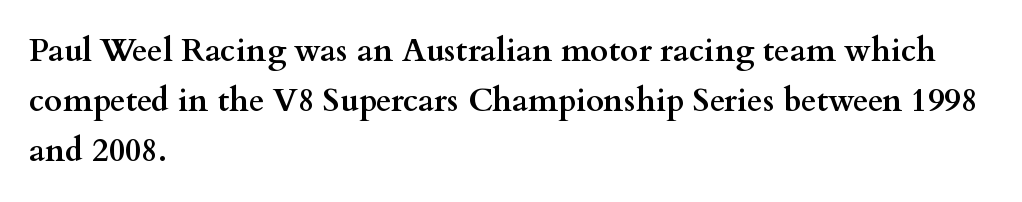
The image shows 32 px semibold, wide serif type, upright; set left-aligned, normal line spacing (1.56x), normal letter spacing, not underlined; medium stroke contrast and a small x-height.
